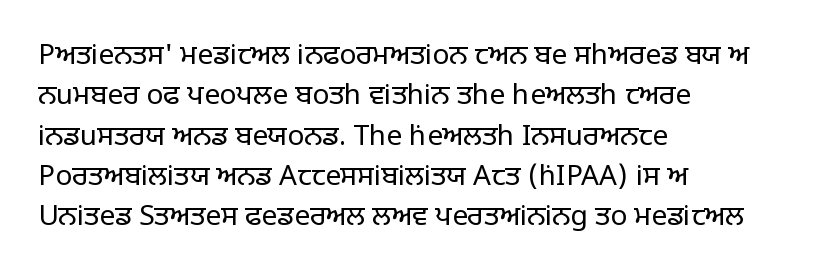
The image shows 28 px regular-weight sans-serif type, upright; set left-aligned, normal line spacing (1.44x), normal letter spacing, not underlined; low stroke contrast and a large x-height.
